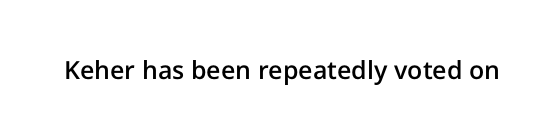
{"italic": "no", "bold": "semi", "underline": "no", "letter_spacing": "normal", "letter_spacing_em": 0.0, "glyph_px": 25}
